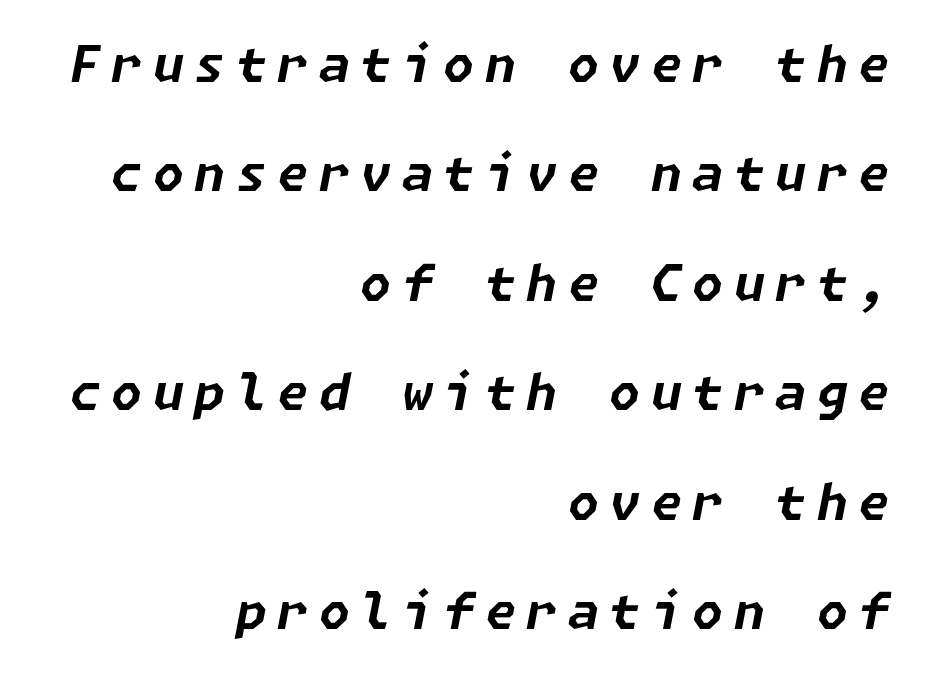
In terms of letterspacing, this is a distinctly airy, spread setting. Vertical spacing — loose. All the whitespace from short lines collects on the left. The typesetting leans heavy: a genuine bold. This rendering features lettering with no underline. The text carries the slant typical of an italic or oblique font.
